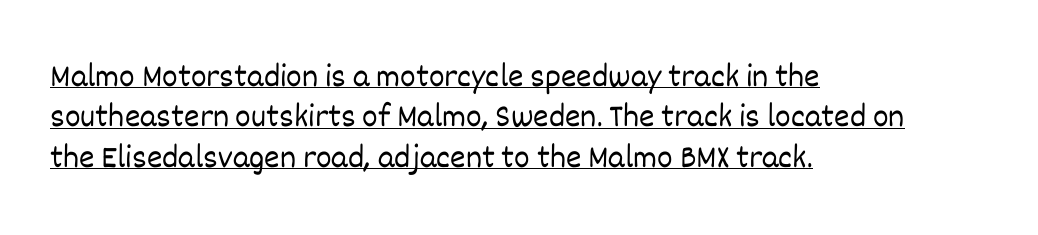
Decoration check: the copy is underlined. The horizontal fit of the characters is conventional and even. Heft: none added — not bold. The lines in this sample share a left origin and differ only in where they stop. Notice how the stems are strictly vertical — no italics here.
